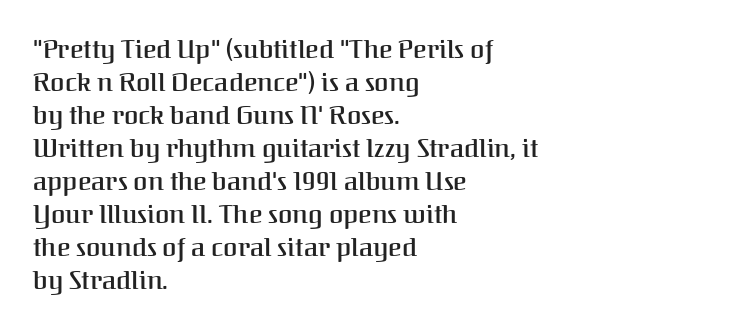
The space beneath each line is pristine and unruled. Notice how the stems are strictly vertical — no italics here. Weight: semibold (demi). Is the letter spacing exaggerated? No — it looks like the ordinary default. The line-height multiplier appears to be the usual default. Short and long lines alike share a common starting point at left.
